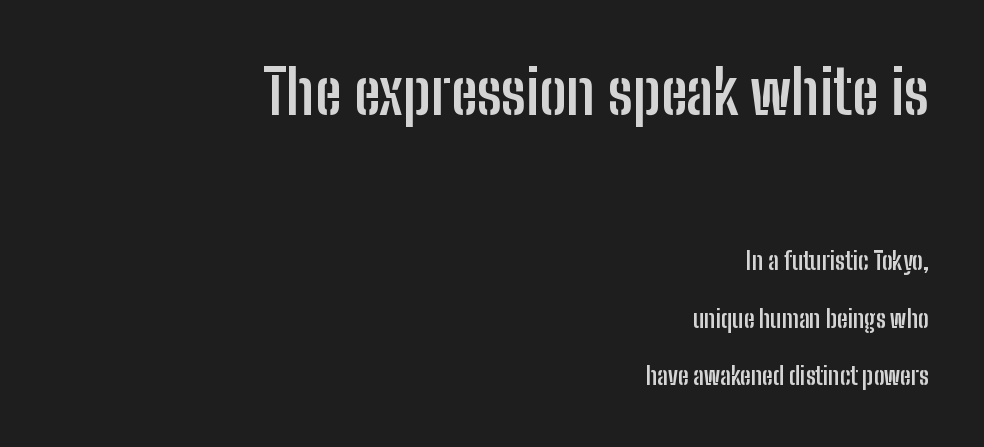
Q: Is the text bold? A: Yes.
Q: Is the text italic (slanted)? A: No, it is upright.
Q: Is the typeface a serif or a sans-serif typeface? A: Sans-serif.
Q: Is the text underlined? A: No.
Q: How is the paragraph aligned? A: Right-aligned.
Q: Is the spacing between letters normal or unusually wide? A: Normal.
Q: Is the spacing between lines tight, normal or loose? A: Loose.
Q: Which block of text is set in a larger size, the first (top) or the second (bottom)? A: The first (top) one.
Q: Width (condensed, normal, or wide)? A: Condensed.
Q: Stroke contrast? A: Low.
Q: x-height? A: Medium.
Q: Monospaced? A: No.
